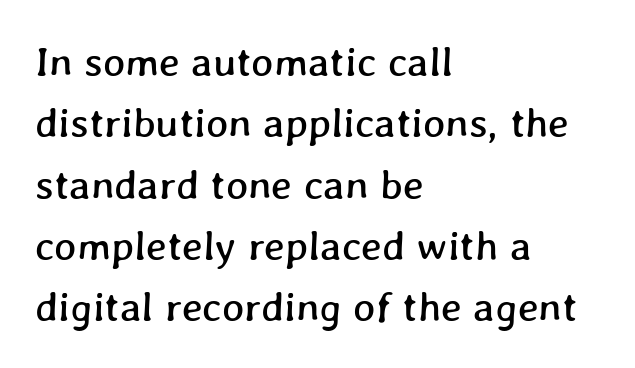
{"width": "normal", "stroke_contrast": "low", "x_height": "medium", "monospaced": "no", "underline": "no", "align": "left", "line_spacing": "normal", "line_spacing_ratio": 1.46, "letter_spacing": "normal", "letter_spacing_em": 0.0, "glyph_px": 42}
